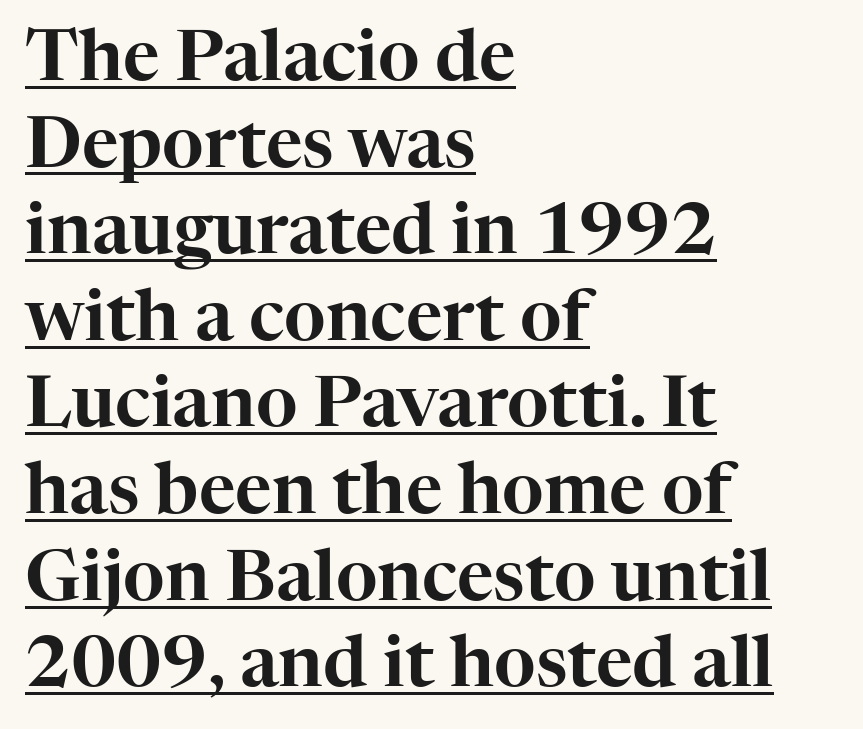
The image shows 71 px serif type, upright; set left-aligned, line spacing 1.22x, normal letter spacing, underlined; high stroke contrast and a medium x-height.
